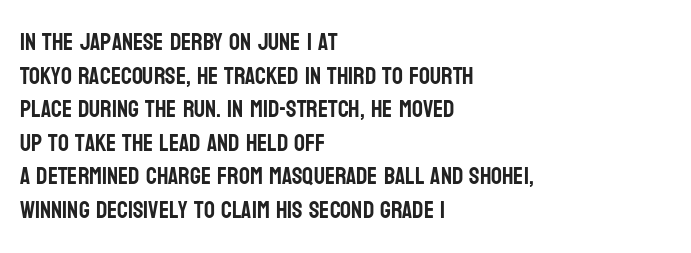
Q: Is the text italic (slanted)? A: No, it is upright.
Q: Is the text underlined? A: No.
Q: How is the paragraph aligned? A: Left-aligned.
Q: Is the spacing between letters normal or unusually wide? A: Normal.
Q: Is the spacing between lines tight, normal or loose? A: Normal.
